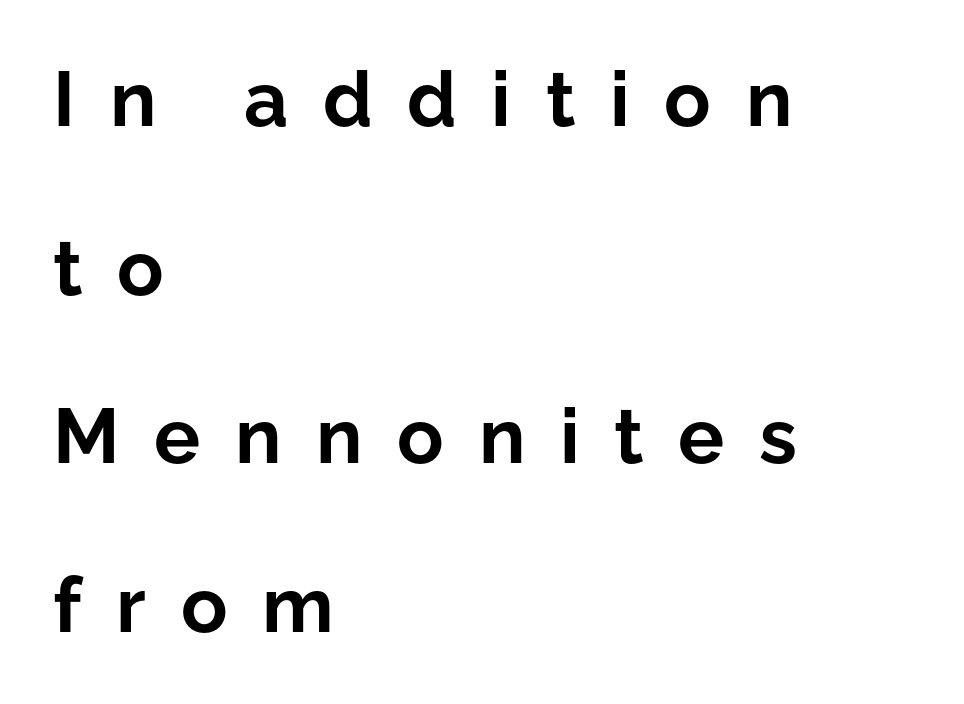
{"serif": "no", "italic": "no", "bold": "yes", "weight": "bold", "width": "normal", "stroke_contrast": "low", "x_height": "medium", "monospaced": "no", "underline": "no", "align": "left", "line_spacing": "loose", "line_spacing_ratio": 2.19, "letter_spacing": "wide", "letter_spacing_em": 0.45, "glyph_px": 77}
